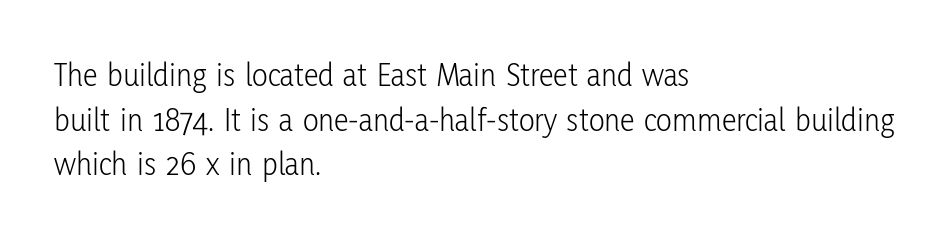
Q: Is the text bold? A: No.
Q: Is the text italic (slanted)? A: No, it is upright.
Q: Is the typeface a serif or a sans-serif typeface? A: Sans-serif.
Q: Is the text underlined? A: No.
Q: How is the paragraph aligned? A: Left-aligned.
Q: Is the spacing between letters normal or unusually wide? A: Normal.
Q: Is the spacing between lines tight, normal or loose? A: Normal.
Q: Width (condensed, normal, or wide)? A: Condensed.
Q: Stroke contrast? A: Low.
Q: x-height? A: Medium.
Q: Monospaced? A: No.
